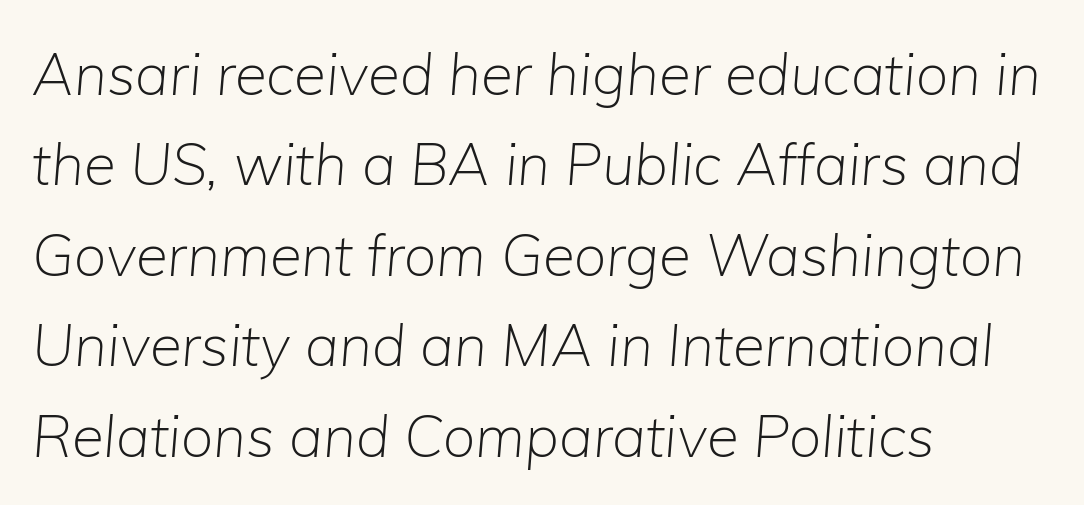
If you drew a line through each stem, it would be angled. Here the glyphs are tracked normally, forming tight word shapes. The glyphs are unaccompanied by any horizontal stroke below them. Normally led — the rows are evenly, conventionally spaced. The rendering uses natural spacing where letterforms have individual widths. Weight: not bold — regular or lighter.
